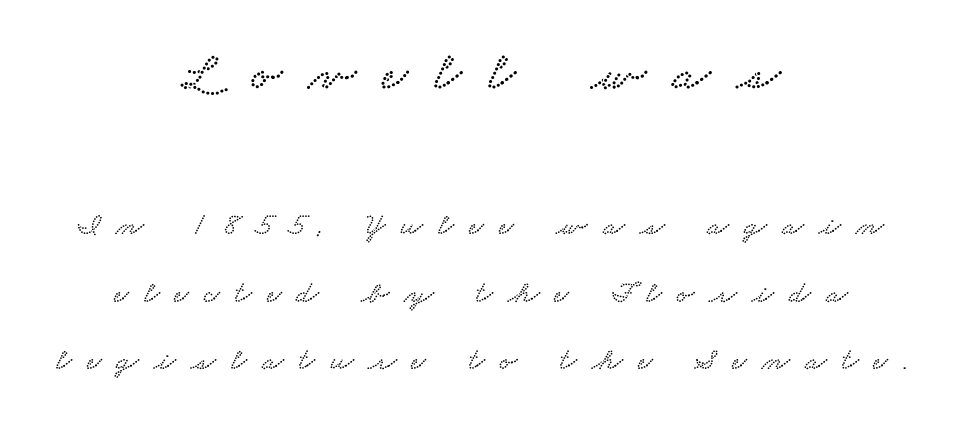
Think of a printed novel: that variable character pitch is what you see here. This rendering uses center alignment, leaving both contours irregular but symmetric. The string is rendered with underlining switched off. Unlike a clean sans, this face finishes its strokes with serifs. In this sample the first text group is rendered at the bigger scale. The face used here is rendered with a markedly widened letterfit.
